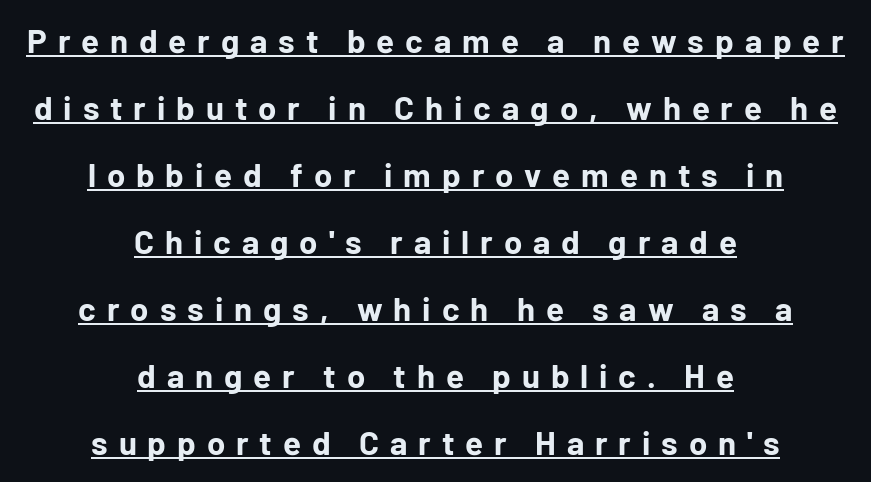
This is heavy type, rendered in bold. Words appear elongated and porous because spacing is wide. Layout note: lines centered. A typographer would call this underscored text. Do the characters align in a grid? No, the font is proportional.
